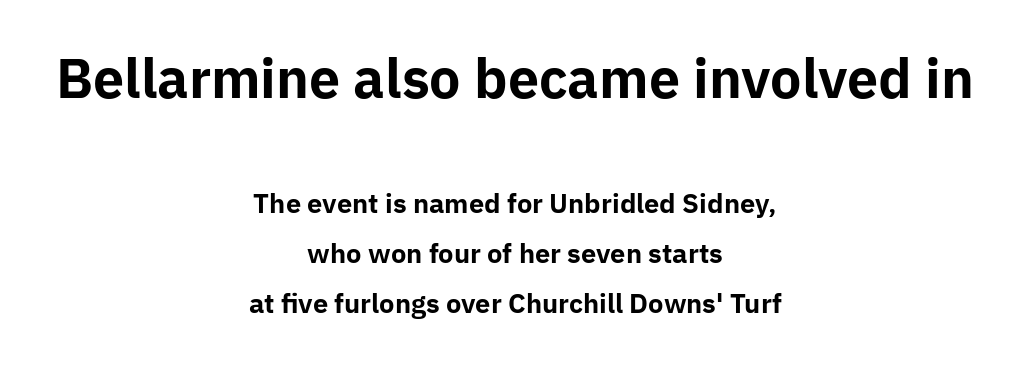
Q: Is the text bold? A: Yes.
Q: Is the text italic (slanted)? A: No, it is upright.
Q: Is the typeface a serif or a sans-serif typeface? A: Sans-serif.
Q: Is the text underlined? A: No.
Q: How is the paragraph aligned? A: Centered.
Q: Is the spacing between letters normal or unusually wide? A: Normal.
Q: Is the spacing between lines tight, normal or loose? A: Loose.
Q: Which block of text is set in a larger size, the first (top) or the second (bottom)? A: The first (top) one.
Q: Width (condensed, normal, or wide)? A: Normal.
Q: Stroke contrast? A: Low.
Q: x-height? A: Medium.
Q: Monospaced? A: No.
